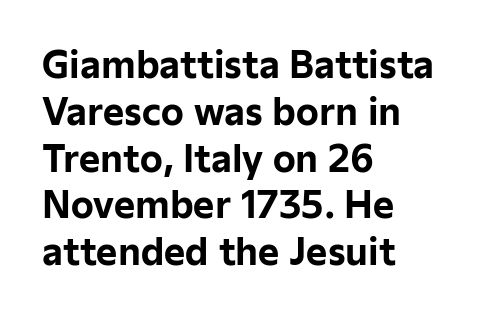
{"serif": "no", "italic": "no", "bold": "yes", "weight": "bold", "width": "normal", "stroke_contrast": "low", "x_height": "medium", "monospaced": "no", "underline": "no", "align": "left", "line_spacing": "normal", "line_spacing_ratio": 1.3, "letter_spacing": "normal", "letter_spacing_em": 0.0, "glyph_px": 36}
